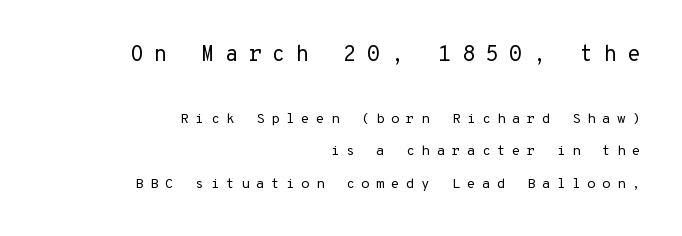
The horizontal fit of the characters is loose and conspicuously gappy. The glyphs are unaccompanied by any horizontal stroke below them. The weight would be labelled regular, book, light, or lighter still. Quick note: interline space is abundant. A flush-right, rag-left setting is used for this passage. Nope, not italic — everything's standing straight.
